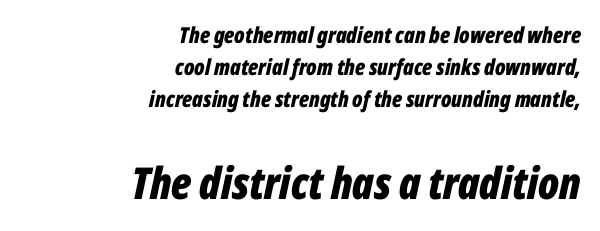
{"italic": "yes", "lean": "right", "slant_degrees": 12, "bold": "yes", "weight": "bold", "width": "condensed", "stroke_contrast": "low", "x_height": "medium", "monospaced": "no", "underline": "no", "align": "right", "line_spacing": "normal", "line_spacing_ratio": 1.46, "letter_spacing": "normal", "letter_spacing_em": 0.0, "larger_block": "second", "size_ratio": 2.0, "glyph_px": 44}
